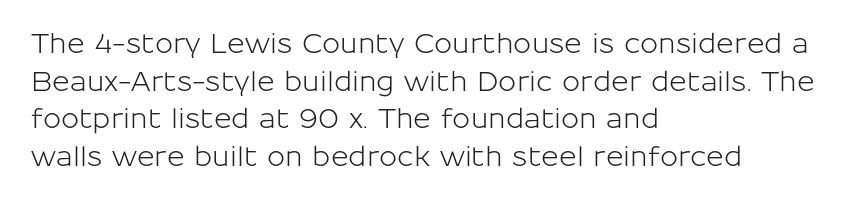
The image shows 27 px text type, upright; set left-aligned, normal line spacing (1.39x), normal letter spacing, not underlined.
